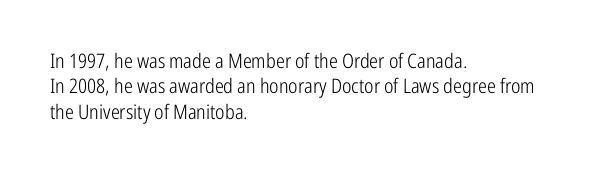
Q: Is the text bold? A: No.
Q: Is the text italic (slanted)? A: No, it is upright.
Q: Is the text underlined? A: No.
Q: How is the paragraph aligned? A: Left-aligned.
Q: Is the spacing between letters normal or unusually wide? A: Normal.
Q: Is the spacing between lines tight, normal or loose? A: Normal.
